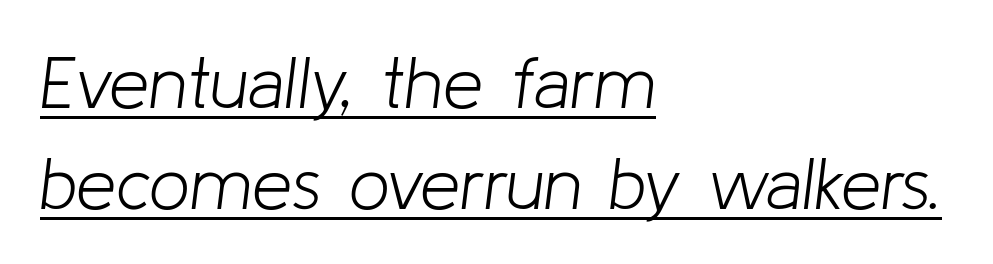
The image shows 72 px light type, italic (leaning right); set left-aligned, normal line spacing (1.4x), normal letter spacing, underlined; low stroke contrast and a medium x-height.
